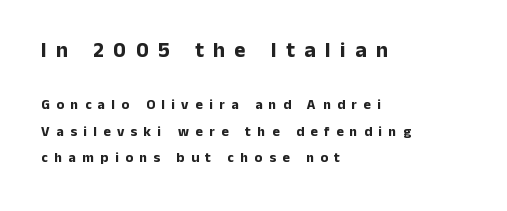
The image shows 21 px bold type, upright; set left-aligned, loose line spacing (1.91x), unusually wide letter spacing (+0.46 em), not underlined; the first (top) block is 1.5x larger.
